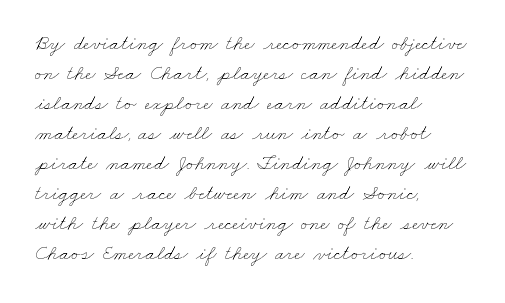
The image shows 21 px text type; set left-aligned, normal line spacing (1.43x), normal letter spacing, not underlined.
